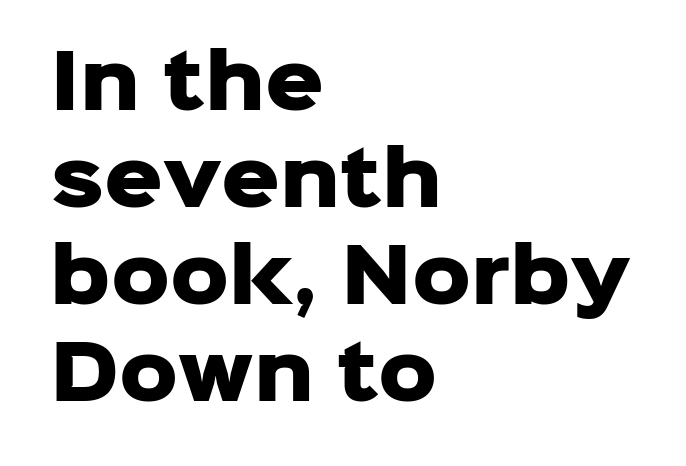
The image shows 73 px heavy sans-serif type, upright; set left-aligned, normal line spacing (1.33x), normal letter spacing, not underlined; low stroke contrast and a medium x-height.
